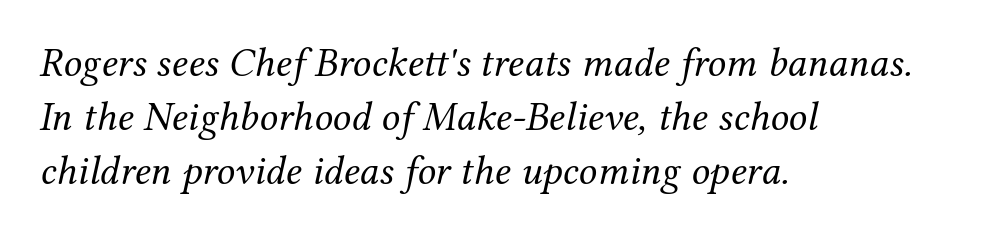
{"serif": "yes", "italic": "yes", "lean": "right", "slant_degrees": 12, "bold": "no", "weight": "regular", "width": "normal", "stroke_contrast": "medium", "x_height": "medium", "monospaced": "no", "underline": "no", "align": "left", "line_spacing": "normal", "line_spacing_ratio": 1.32, "letter_spacing": "normal", "letter_spacing_em": 0.0, "glyph_px": 41}
